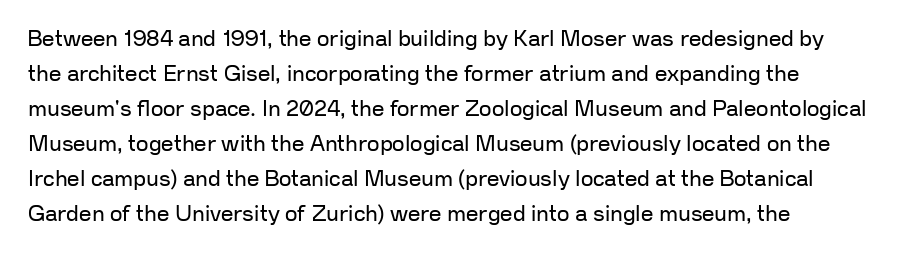
The image shows 22 px text type, upright; set left-aligned, normal line spacing (1.59x), normal letter spacing, not underlined.
